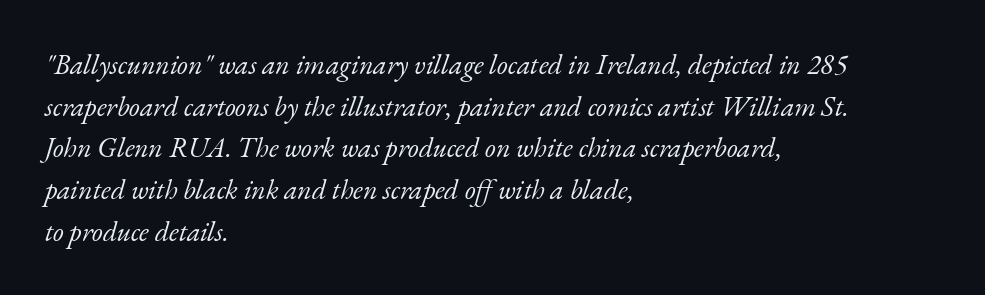
The image shows 28 px light serif type, italic (leaning right); set left-aligned, normal line spacing (1.49x), normal letter spacing, not underlined; low stroke contrast and a small x-height.
